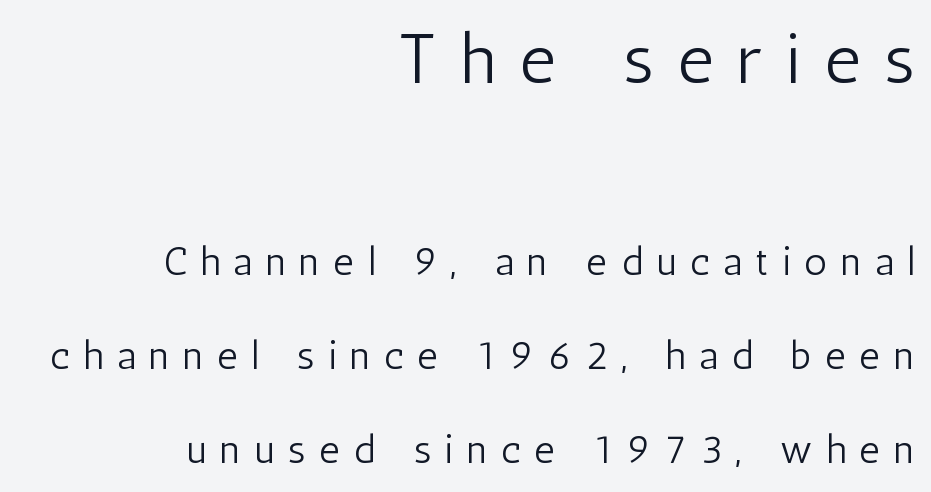
Q: Is the text bold? A: No.
Q: Is the text italic (slanted)? A: No, it is upright.
Q: Is the typeface a serif or a sans-serif typeface? A: Sans-serif.
Q: Is the text underlined? A: No.
Q: How is the paragraph aligned? A: Right-aligned.
Q: Is the spacing between letters normal or unusually wide? A: Unusually wide.
Q: Is the spacing between lines tight, normal or loose? A: Loose.
Q: Which block of text is set in a larger size, the first (top) or the second (bottom)? A: The first (top) one.
Q: Width (condensed, normal, or wide)? A: Condensed.
Q: Stroke contrast? A: Low.
Q: x-height? A: Medium.
Q: Monospaced? A: No.
